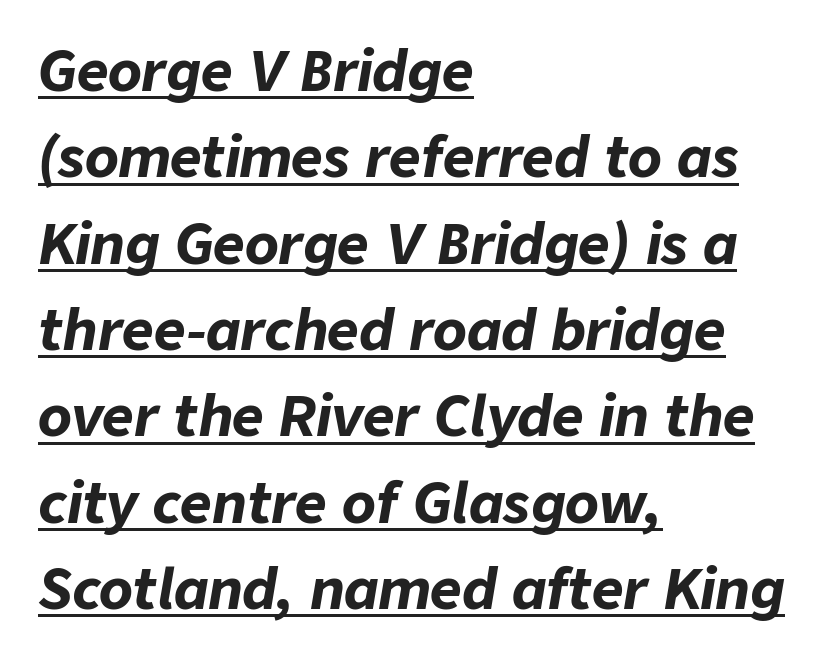
The image shows 55 px bold type, italic (leaning right); set left-aligned, normal line spacing (1.57x), normal letter spacing, underlined; low stroke contrast and a medium x-height.
